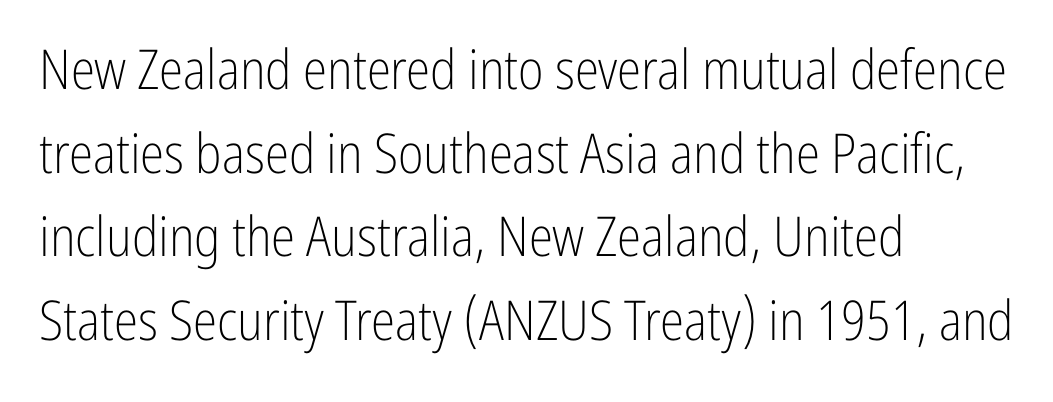
Q: Is the text bold? A: No.
Q: Is the text italic (slanted)? A: No, it is upright.
Q: Is the typeface a serif or a sans-serif typeface? A: Sans-serif.
Q: Is the text underlined? A: No.
Q: How is the paragraph aligned? A: Left-aligned.
Q: Is the spacing between letters normal or unusually wide? A: Normal.
Q: Is the spacing between lines tight, normal or loose? A: Normal.
Q: Width (condensed, normal, or wide)? A: Condensed.
Q: Stroke contrast? A: Low.
Q: x-height? A: Medium.
Q: Monospaced? A: No.
